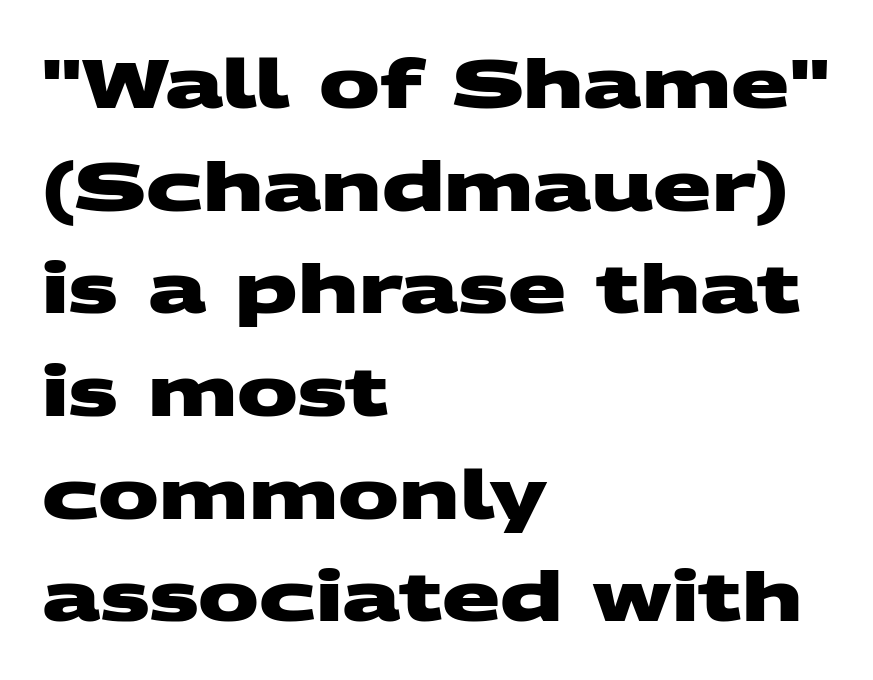
The image shows 68 px heavy, wide sans-serif type; set left-aligned, normal line spacing (1.51x), normal letter spacing, not underlined; medium stroke contrast and a large x-height.
